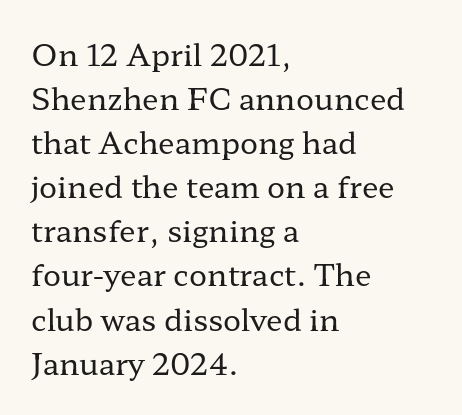
Q: Is the text bold? A: No.
Q: Is the text italic (slanted)? A: No, it is upright.
Q: Is the typeface a serif or a sans-serif typeface? A: Serif.
Q: Is the text underlined? A: No.
Q: How is the paragraph aligned? A: Left-aligned.
Q: Is the spacing between letters normal or unusually wide? A: Normal.
Q: Is the spacing between lines tight, normal or loose? A: Normal.
Q: Width (condensed, normal, or wide)? A: Wide.
Q: Stroke contrast? A: Low.
Q: x-height? A: Medium.
Q: Monospaced? A: No.
